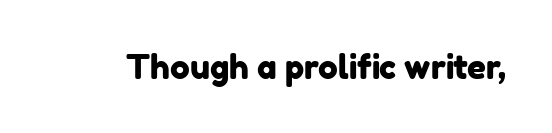
Q: Is the typeface a serif or a sans-serif typeface? A: Sans-serif.
Q: Is the text underlined? A: No.
Q: Is the spacing between letters normal or unusually wide? A: Normal.
Q: Width (condensed, normal, or wide)? A: Normal.
Q: Stroke contrast? A: Low.
Q: x-height? A: Medium.
Q: Monospaced? A: No.
